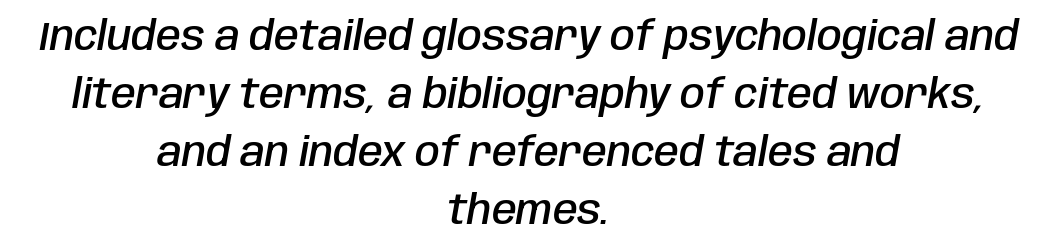
{"italic": "yes", "lean": "right", "slant_degrees": 10, "bold": "semi", "weight": "semibold", "width": "condensed", "stroke_contrast": "low", "x_height": "large", "monospaced": "no", "underline": "no", "align": "center", "line_spacing": "normal", "line_spacing_ratio": 1.45, "letter_spacing": "normal", "letter_spacing_em": 0.0, "glyph_px": 40}
